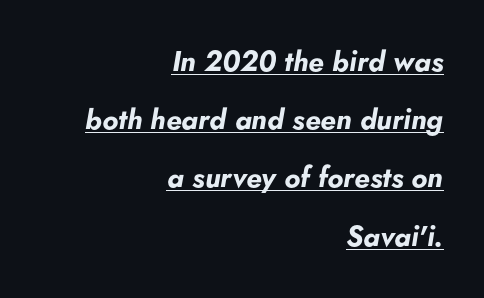
Spacing between characters is what you'd get straight out of the box. Which margin do the lines hug? The right one — the left edge is uneven. The rendering uses natural spacing where letterforms have individual widths. Like a heading marked for emphasis, these lines bear an underscore. The rendering uses a bold face; every stroke is thick and dark. Does the leading feel generous? Absolutely, it's lavish.
